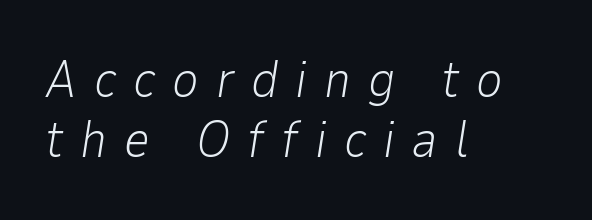
The passage shown is not bold in any degree. Where is the straight margin? On the left. A clean baseline with only descenders dipping below it. The passage shown has open, widely tracked lettering throughout. Do the characters align in a grid? No, the font is proportional.
